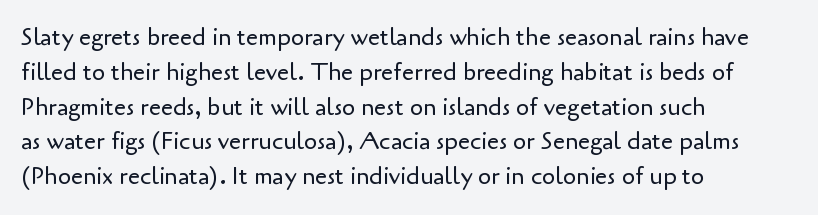
Summary of weight: not heavy and not bold. The passage shown stacks its lines at a standard gap. Upright lettering throughout. Tracking value appears to be zero — textbook default spacing.
